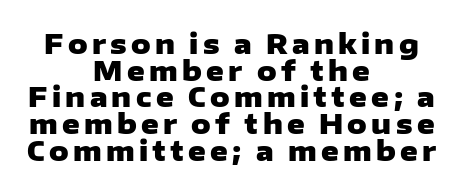
The image shows 27 px bold type, upright; set centered, tight line spacing (0.99x), not underlined.
